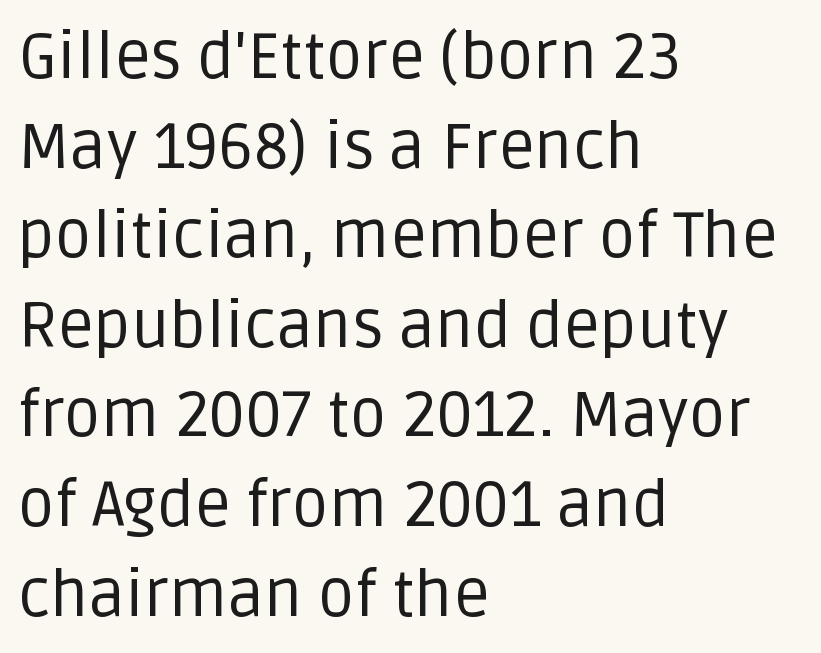
{"serif": "no", "italic": "no", "bold": "no", "weight": "regular", "width": "normal", "stroke_contrast": "low", "x_height": "large", "monospaced": "no", "underline": "no", "align": "left", "line_spacing": "normal", "line_spacing_ratio": 1.4, "letter_spacing": "normal", "letter_spacing_em": 0.0, "glyph_px": 64}
